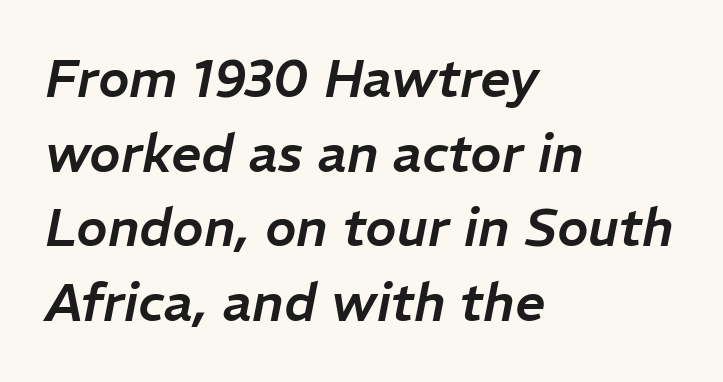
The image shows 53 px text type, italic (leaning right); set left-aligned, normal line spacing (1.41x), normal letter spacing, not underlined; low stroke contrast and a medium x-height.
